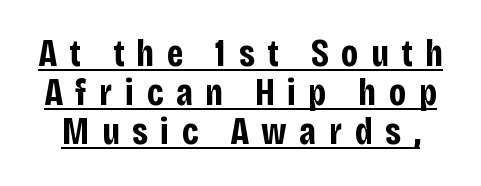
The image shows 38 px bold, condensed sans-serif type, upright; set tight line spacing (1.03x), unusually wide letter spacing (+0.33 em), underlined; low stroke contrast and a large x-height.
